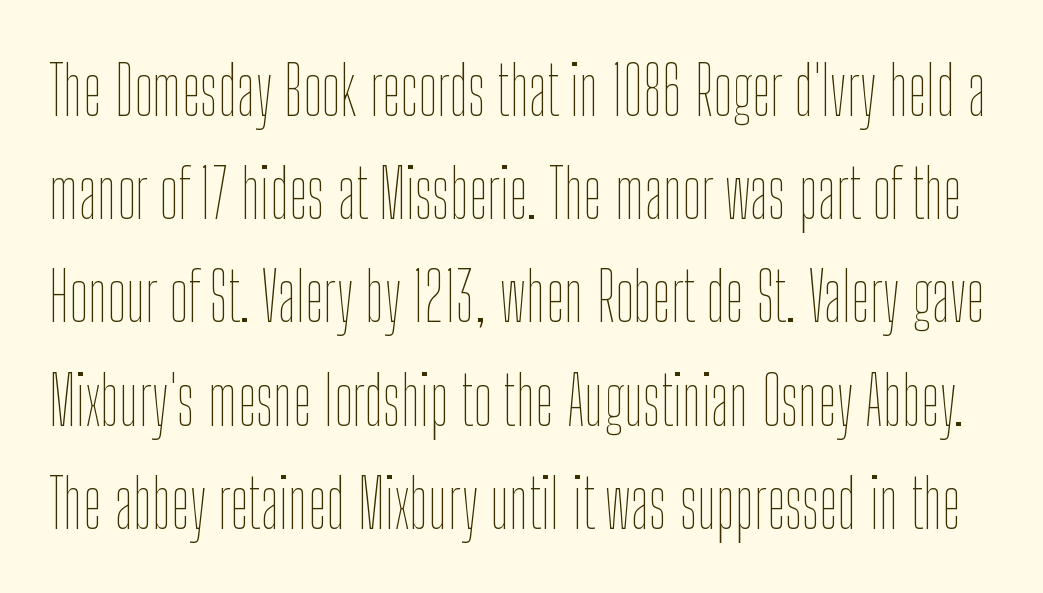
Stroke thickness stays within the range of a standard reading face or lighter. The passage shown is typed in a proportional face where columns would drift. A typesetter would call this zero additional tracking. A roman cut, with each character standing at attention. The gap between lines stays unmarked.
